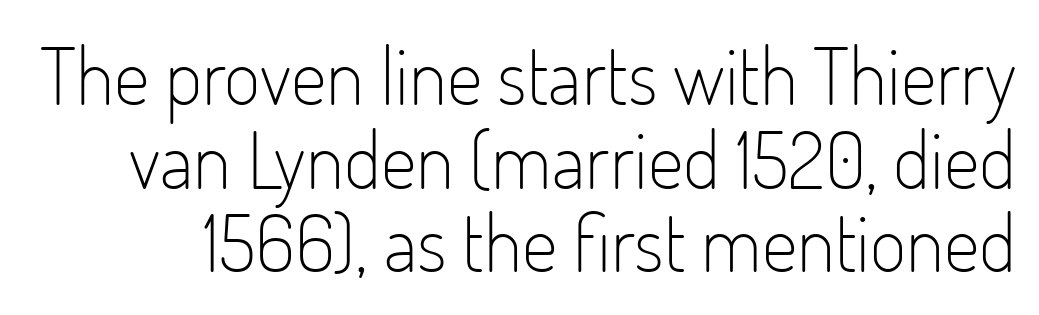
The image shows 79 px light, condensed sans-serif type, upright; set tight line spacing (1.06x), normal letter spacing, not underlined; low stroke contrast and a small x-height.
